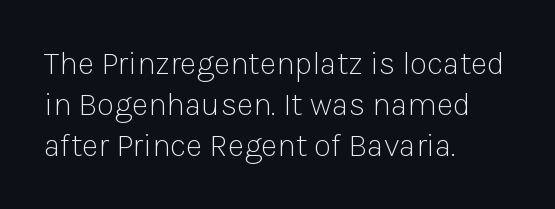
The cut favours lightness, reaching ordinary text weight at its darkest. How would I describe the line gaps? Plain and ordinary. Layout note: lines flush left. Unlike italic type, these characters show no tilt at all. The rendering uses natural spacing where letterforms have individual widths.
